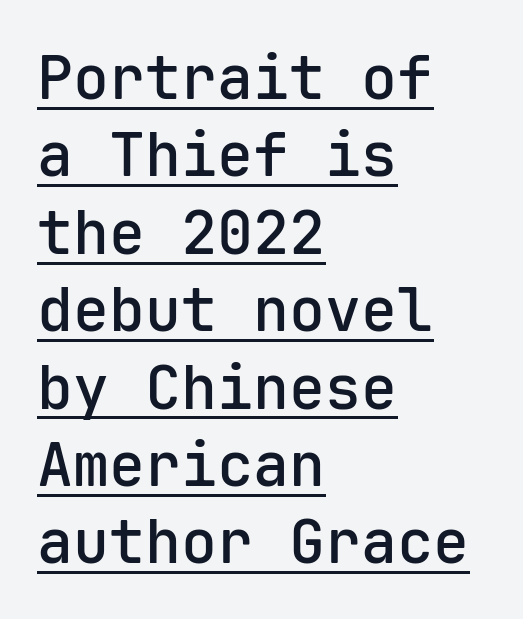
{"serif": "no", "italic": "no", "bold": "semi", "weight": "semibold", "width": "normal", "stroke_contrast": "low", "x_height": "medium", "monospaced": "yes", "underline": "yes", "align": "left", "line_spacing": "normal", "line_spacing_ratio": 1.29, "letter_spacing": "normal", "letter_spacing_em": 0.0, "glyph_px": 60}
